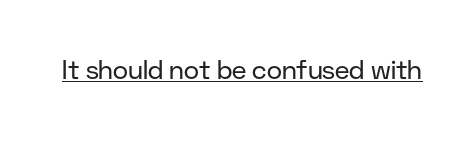
Short note: letters normally spaced. Is this a heavy cut? Hardly; it is regular or lighter. This sample uses an upright cut, with every glyph sitting square on the baseline. Is there an underline? Yes — a line sits under the letters.
